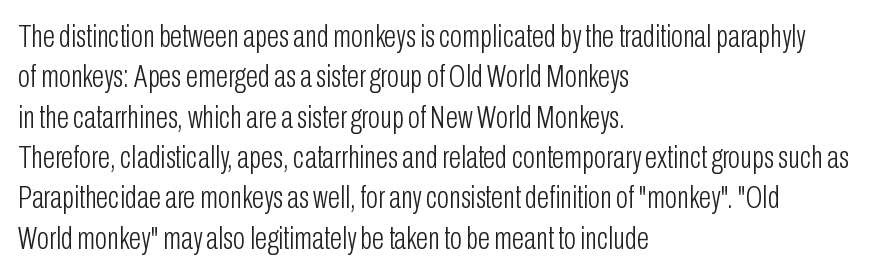
Q: Is the text bold? A: No.
Q: Is the text italic (slanted)? A: No, it is upright.
Q: Is the typeface a serif or a sans-serif typeface? A: Sans-serif.
Q: Is the text underlined? A: No.
Q: How is the paragraph aligned? A: Left-aligned.
Q: Is the spacing between letters normal or unusually wide? A: Normal.
Q: Is the spacing between lines tight, normal or loose? A: Normal.
Q: Width (condensed, normal, or wide)? A: Condensed.
Q: Stroke contrast? A: Low.
Q: x-height? A: Medium.
Q: Monospaced? A: No.
